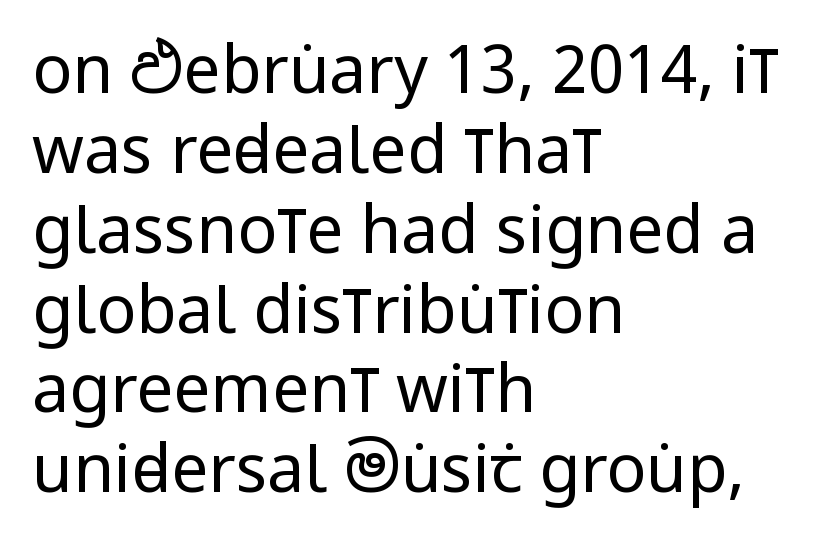
The image shows 66 px regular-weight, condensed sans-serif type, upright; set left-aligned, line spacing 1.21x, normal letter spacing, not underlined; low stroke contrast and a large x-height.
